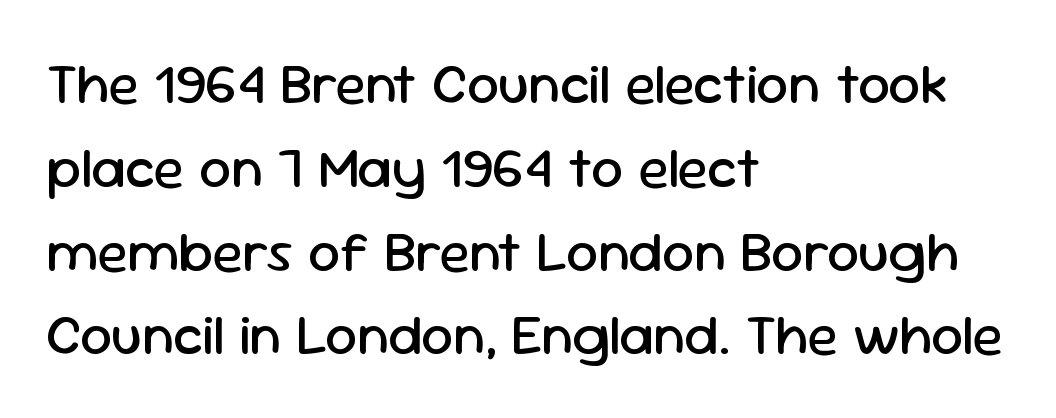
Q: Is the text bold? A: No.
Q: Is the text italic (slanted)? A: No, it is upright.
Q: Is the typeface a serif or a sans-serif typeface? A: Sans-serif.
Q: Is the text underlined? A: No.
Q: How is the paragraph aligned? A: Left-aligned.
Q: Is the spacing between letters normal or unusually wide? A: Normal.
Q: Is the spacing between lines tight, normal or loose? A: Normal.
Q: Width (condensed, normal, or wide)? A: Normal.
Q: Stroke contrast? A: Low.
Q: x-height? A: Medium.
Q: Monospaced? A: No.
